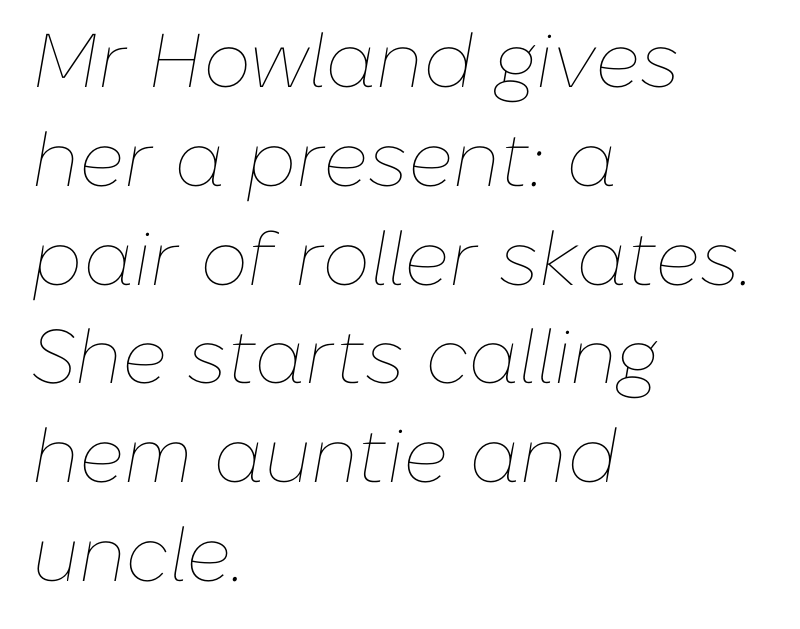
Horizontally, the lines are justified to the leading edge only. The characters are drawn with everyday or finer stroke widths. You could not count columns in this text — the font is proportionally spaced. Summary of vertical rhythm: regular, with standard interline spacing.
